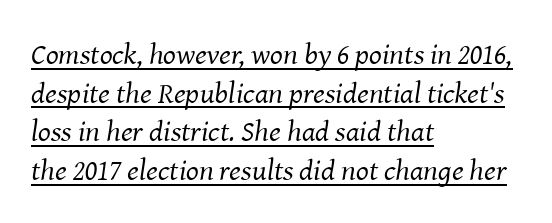
The image shows 30 px regular-weight serif type, italic (leaning right); set left-aligned, normal line spacing (1.29x), normal letter spacing, underlined; medium stroke contrast and a medium x-height.
